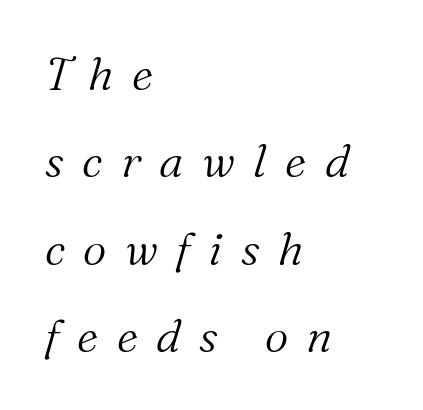
The image shows 46 px light serif type, italic (leaning right); set left-aligned, loose line spacing (1.9x), unusually wide letter spacing (+0.4 em), not underlined; medium stroke contrast and a medium x-height.
